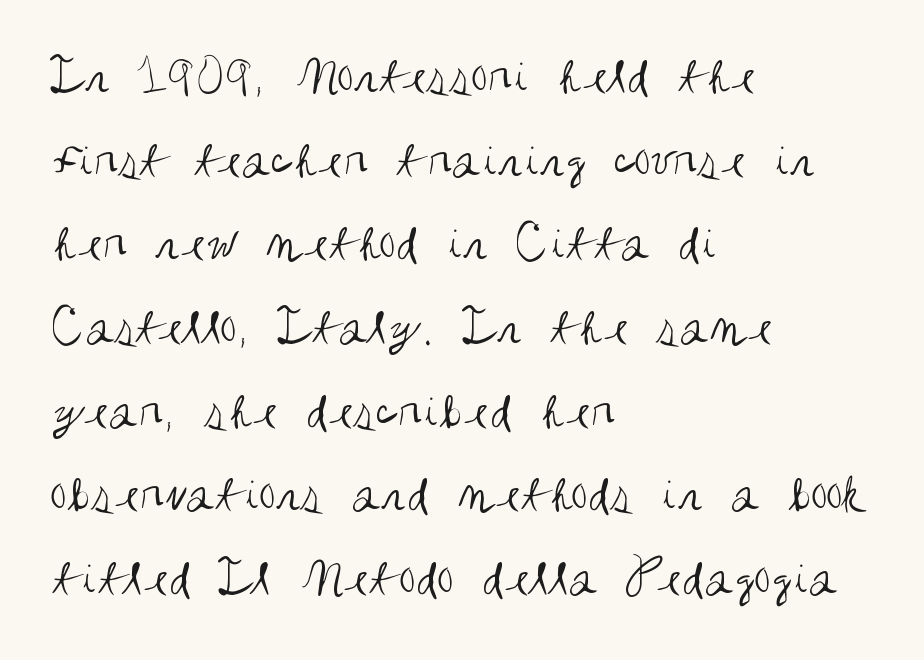
The vertical gap from one line to the next is medium. A clean baseline with only descenders dipping below it. One-word summary of the alignment: left. I'd call this a sans setting — the letters go barefoot.
